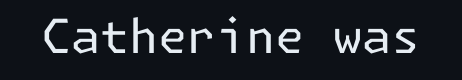
Check the space under the baseline: it is left empty. The designer went with a sans here, leaving each stem footless. Compared with a typical body face, this is equally light or lighter still. This sample uses plain, unmodified letter spacing. Style check: upright.
